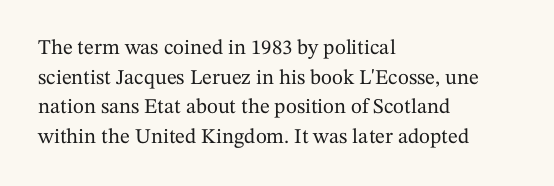
{"italic": "no", "underline": "no", "align": "left", "line_spacing": "normal", "line_spacing_ratio": 1.41, "letter_spacing": "normal", "letter_spacing_em": 0.0, "glyph_px": 21}
